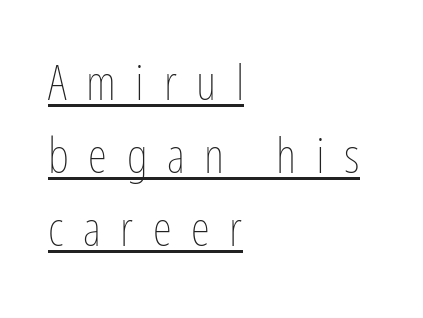
Q: Is the text bold? A: No.
Q: Is the text italic (slanted)? A: No, it is upright.
Q: Is the text underlined? A: Yes.
Q: How is the paragraph aligned? A: Left-aligned.
Q: Is the spacing between letters normal or unusually wide? A: Unusually wide.
Q: Is the spacing between lines tight, normal or loose? A: Normal.
Q: Width (condensed, normal, or wide)? A: Condensed.
Q: Stroke contrast? A: Low.
Q: x-height? A: Medium.
Q: Monospaced? A: No.
